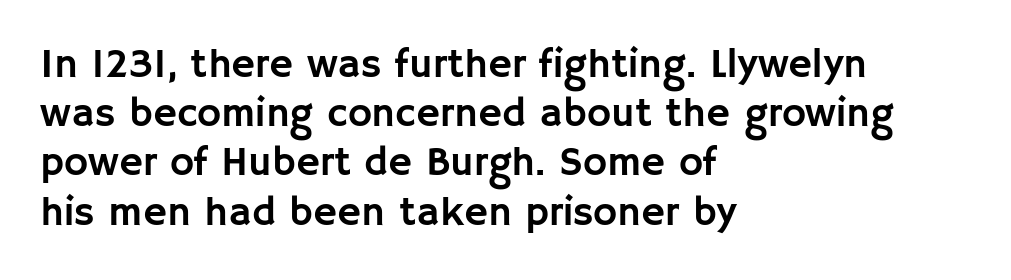
The image shows 41 px sans-serif type, upright; set left-aligned, line spacing 1.2x, normal letter spacing, not underlined; low stroke contrast and a large x-height.
